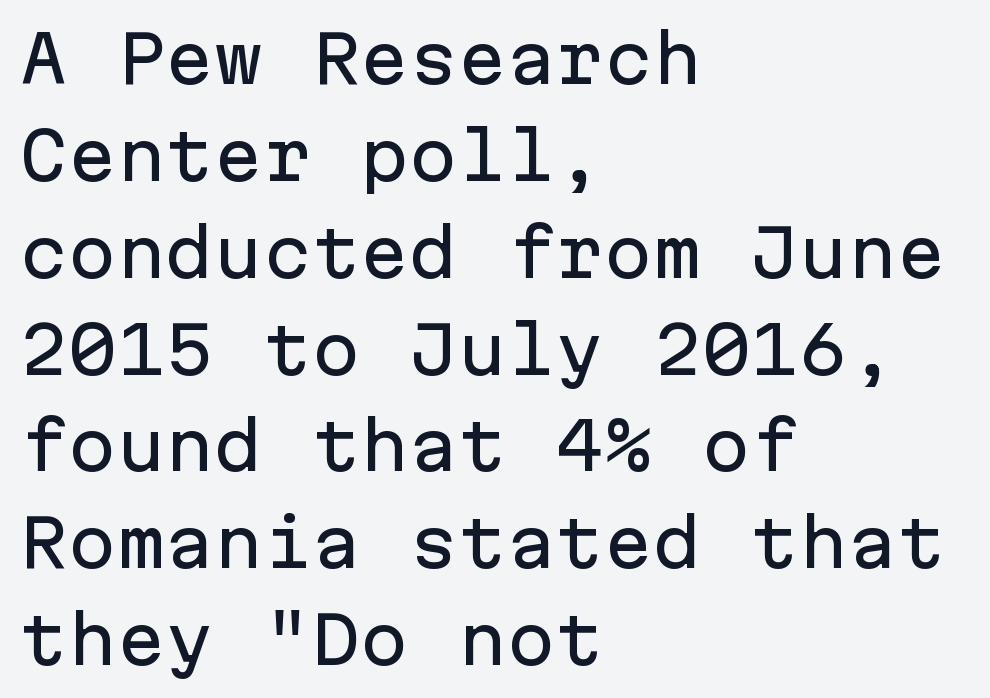
{"serif": "no", "italic": "no", "width": "normal", "stroke_contrast": "low", "x_height": "medium", "monospaced": "yes", "underline": "no", "align": "left", "line_spacing": "normal", "line_spacing_ratio": 1.49, "letter_spacing": "normal", "letter_spacing_em": 0.0, "glyph_px": 65}
